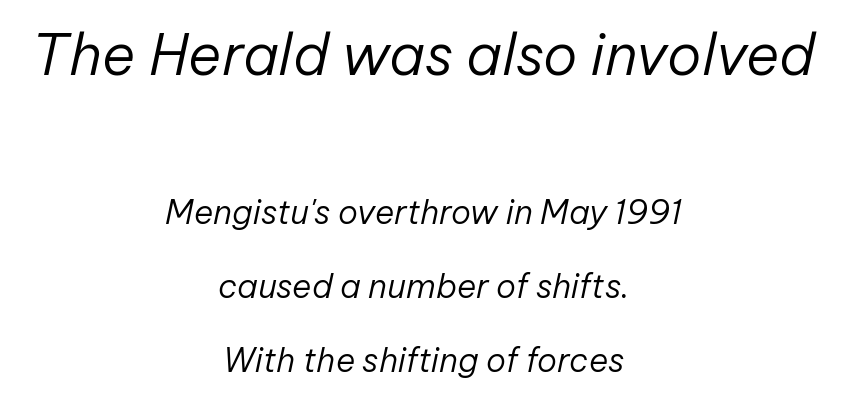
{"italic": "yes", "lean": "right", "slant_degrees": 12, "bold": "no", "weight": "regular", "width": "normal", "stroke_contrast": "low", "x_height": "medium", "monospaced": "no", "underline": "no", "align": "center", "line_spacing": "loose", "line_spacing_ratio": 2.24, "letter_spacing": "normal", "letter_spacing_em": 0.0, "larger_block": "first", "size_ratio": 1.73, "glyph_px": 57}
